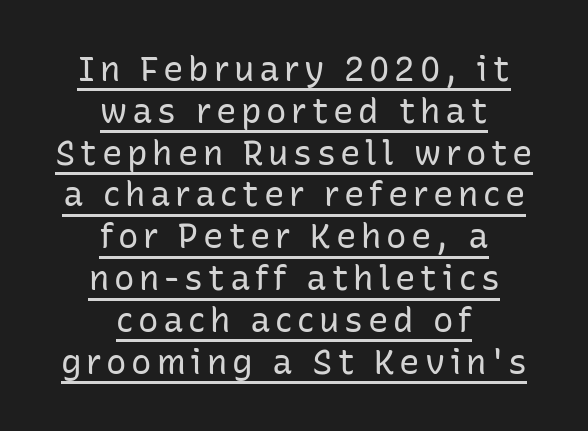
{"serif": "no", "italic": "no", "bold": "no", "weight": "regular", "width": "normal", "stroke_contrast": "low", "x_height": "medium", "monospaced": "no", "underline": "yes", "align": "center", "line_spacing_ratio": 1.23, "glyph_px": 34}
